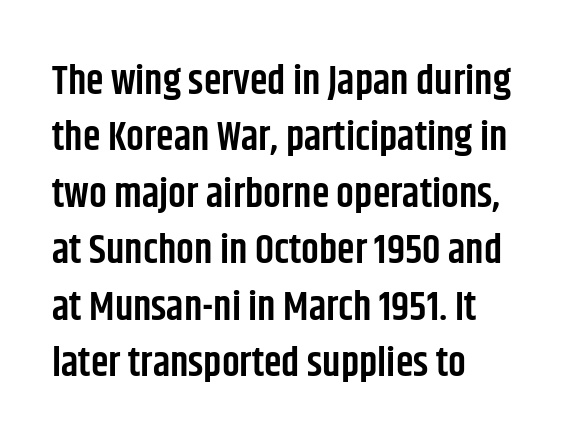
{"serif": "no", "italic": "no", "bold": "semi", "weight": "semibold", "width": "condensed", "stroke_contrast": "low", "x_height": "large", "monospaced": "no", "underline": "no", "align": "left", "line_spacing": "normal", "line_spacing_ratio": 1.41, "letter_spacing": "normal", "letter_spacing_em": 0.0, "glyph_px": 40}
